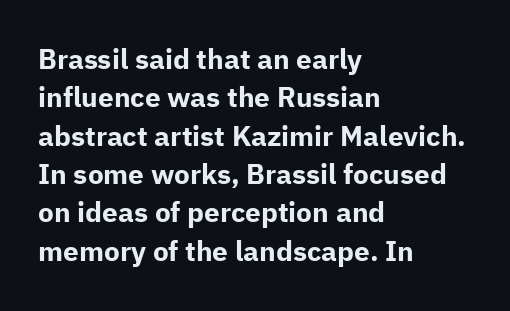
{"serif": "no", "italic": "no", "bold": "yes", "weight": "bold", "width": "normal", "stroke_contrast": "low", "x_height": "medium", "monospaced": "no", "underline": "no", "align": "left", "line_spacing": "normal", "line_spacing_ratio": 1.37, "letter_spacing": "normal", "letter_spacing_em": 0.0, "glyph_px": 28}
